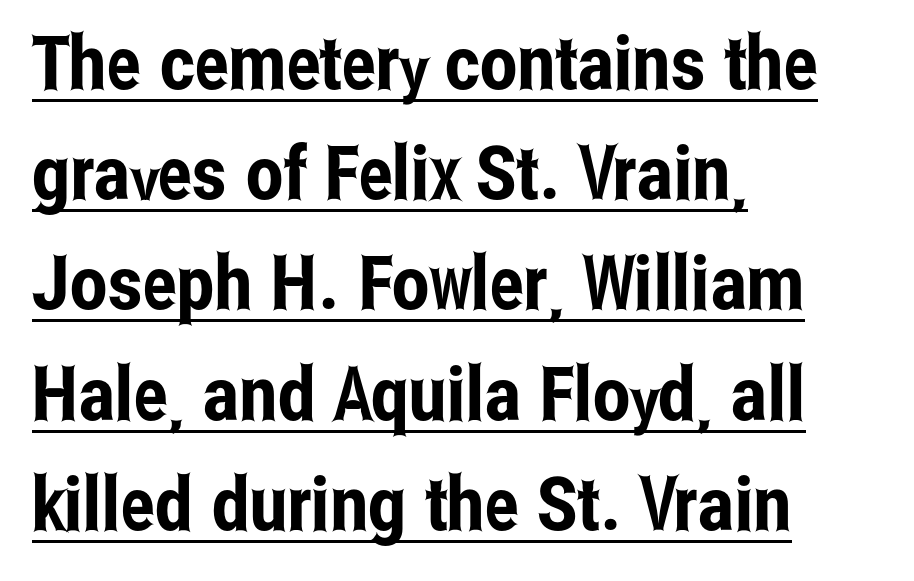
Q: Is the text italic (slanted)? A: No, it is upright.
Q: Is the typeface a serif or a sans-serif typeface? A: Sans-serif.
Q: Is the text underlined? A: Yes.
Q: How is the paragraph aligned? A: Left-aligned.
Q: Is the spacing between letters normal or unusually wide? A: Normal.
Q: Is the spacing between lines tight, normal or loose? A: Normal.
Q: Width (condensed, normal, or wide)? A: Condensed.
Q: Stroke contrast? A: Low.
Q: x-height? A: Medium.
Q: Monospaced? A: No.
